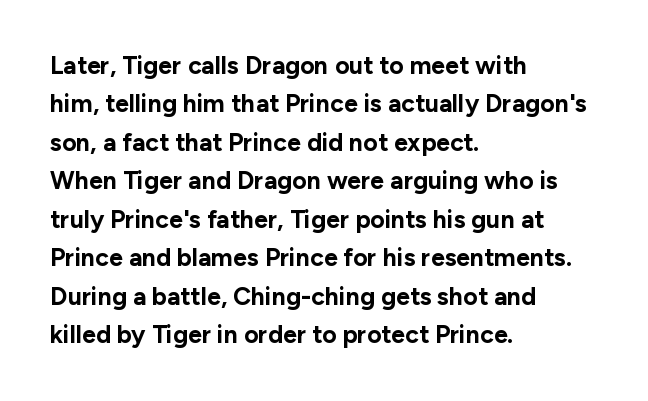
The image shows 25 px bold type, upright; set left-aligned, normal line spacing (1.54x), normal letter spacing, not underlined.
